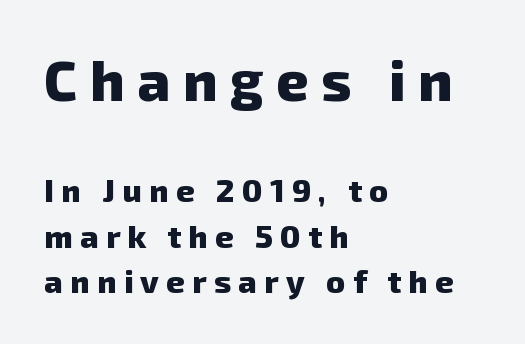
{"serif": "no", "bold": "yes", "weight": "heavy", "width": "normal", "stroke_contrast": "low", "x_height": "medium", "monospaced": "no", "underline": "no", "align": "left", "line_spacing": "normal", "line_spacing_ratio": 1.43, "letter_spacing": "wide", "letter_spacing_em": 0.23, "larger_block": "first", "size_ratio": 1.75, "glyph_px": 56}
